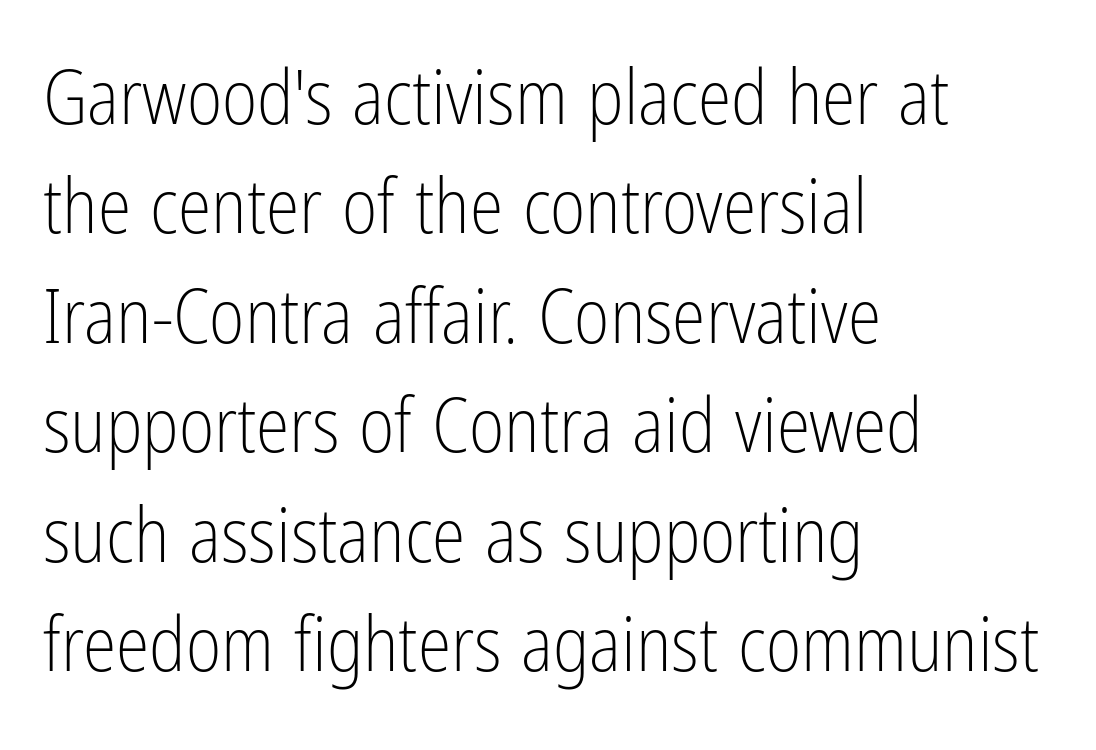
Q: Is the text bold? A: No.
Q: Is the text italic (slanted)? A: No, it is upright.
Q: Is the typeface a serif or a sans-serif typeface? A: Sans-serif.
Q: Is the text underlined? A: No.
Q: How is the paragraph aligned? A: Left-aligned.
Q: Is the spacing between letters normal or unusually wide? A: Normal.
Q: Is the spacing between lines tight, normal or loose? A: Normal.
Q: Width (condensed, normal, or wide)? A: Condensed.
Q: Stroke contrast? A: Low.
Q: x-height? A: Medium.
Q: Monospaced? A: No.
